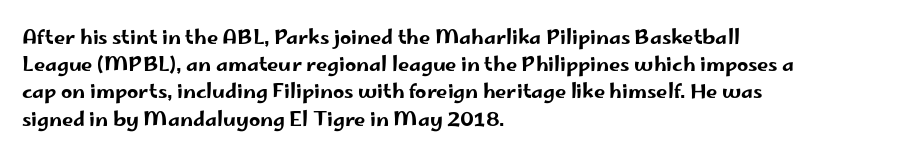
Teacher's note: observe the even left margin — that is flush-left alignment. Letter spacing: default. Every stem runs plumb, perpendicular to the baseline. The baseline area is clear. One glance says typical: line gaps are just what's usual.
